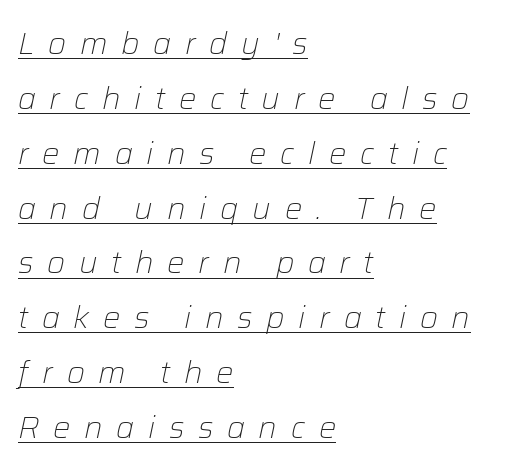
Q: Is the text bold? A: No.
Q: Is the text italic (slanted)? A: Yes, it leans right by about 12 degrees.
Q: Is the text underlined? A: Yes.
Q: How is the paragraph aligned? A: Left-aligned.
Q: Is the spacing between letters normal or unusually wide? A: Unusually wide.
Q: Width (condensed, normal, or wide)? A: Normal.
Q: Stroke contrast? A: Low.
Q: x-height? A: Medium.
Q: Monospaced? A: No.
